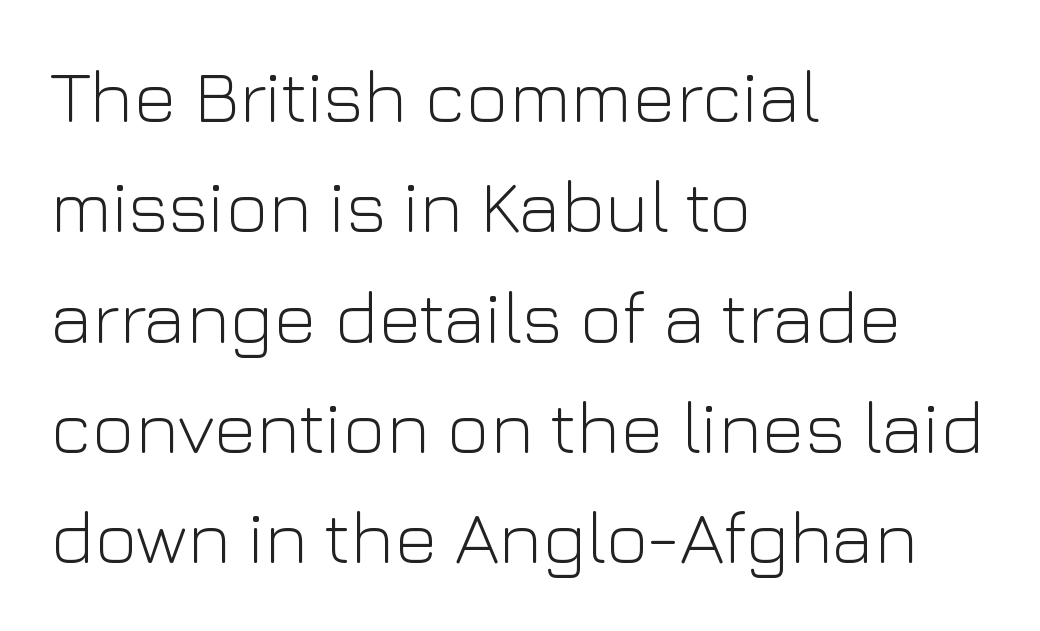
Q: Is the text bold? A: No.
Q: Is the text italic (slanted)? A: No, it is upright.
Q: Is the typeface a serif or a sans-serif typeface? A: Sans-serif.
Q: Is the text underlined? A: No.
Q: How is the paragraph aligned? A: Left-aligned.
Q: Is the spacing between letters normal or unusually wide? A: Normal.
Q: Is the spacing between lines tight, normal or loose? A: Normal.
Q: Width (condensed, normal, or wide)? A: Normal.
Q: Stroke contrast? A: Low.
Q: x-height? A: Medium.
Q: Monospaced? A: No.
